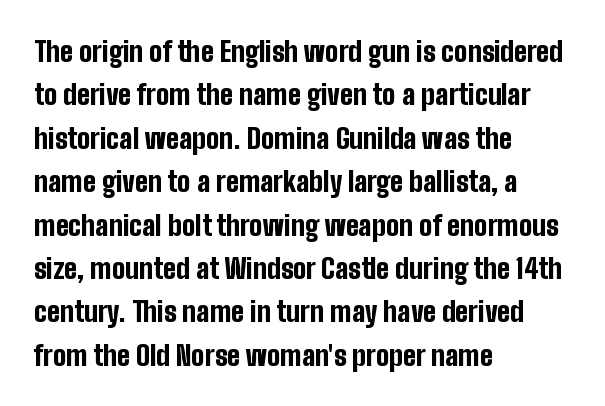
{"serif": "no", "italic": "no", "bold": "yes", "weight": "bold", "width": "condensed", "stroke_contrast": "low", "x_height": "medium", "monospaced": "no", "underline": "no", "align": "left", "line_spacing": "normal", "line_spacing_ratio": 1.55, "letter_spacing": "normal", "letter_spacing_em": 0.0, "glyph_px": 28}
